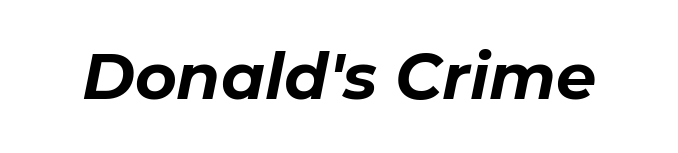
{"italic": "yes", "lean": "right", "slant_degrees": 11, "bold": "yes", "weight": "bold", "width": "normal", "stroke_contrast": "low", "x_height": "medium", "monospaced": "no", "underline": "no", "letter_spacing": "normal", "letter_spacing_em": 0.0, "glyph_px": 64}
